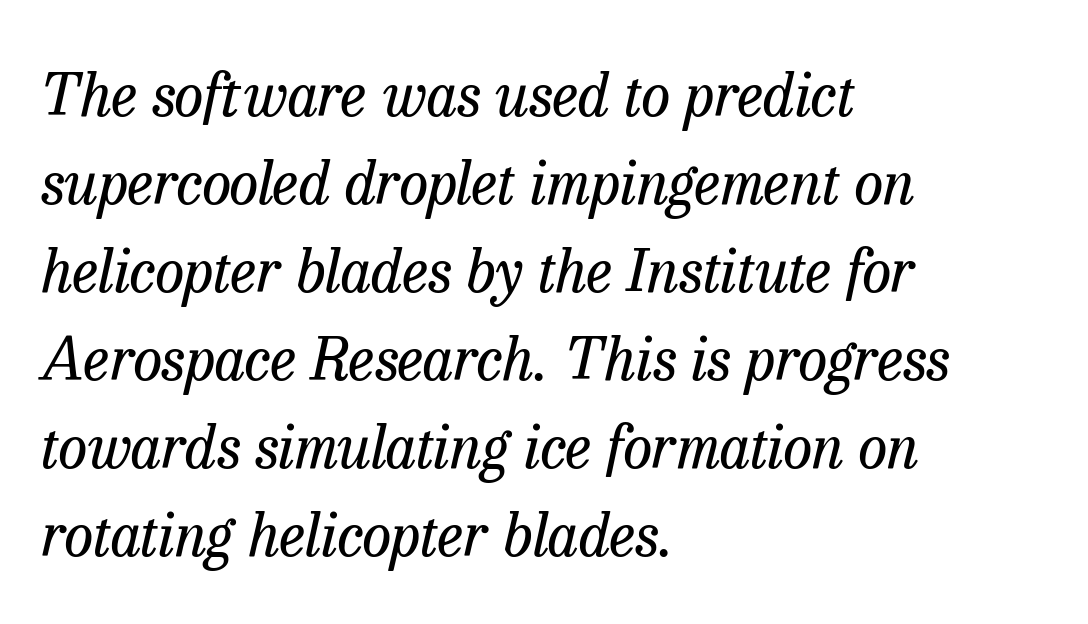
Is the stroke heavy? The answer is a plain regular-or-lighter. These lines sit exactly where default settings would place them. Character widths vary here, with narrow letters taking less room than wide ones. The tracking reads as untouched default to a designer's eye. When letters slant like this, we call the style italic. The passage is arranged the way most books set body copy — flush left.
